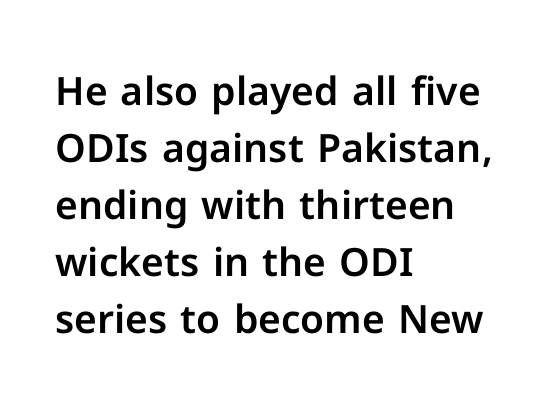
The image shows 39 px sans-serif type, upright; set left-aligned, normal line spacing (1.46x), normal letter spacing, not underlined; low stroke contrast and a medium x-height.
